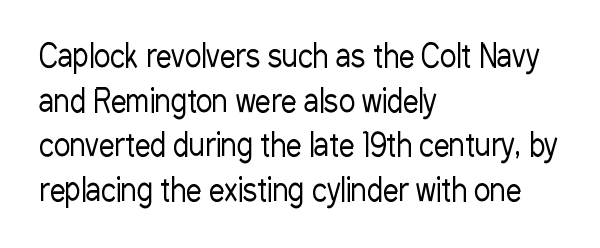
Spacing verdict: proportional, widths tailored to each character. This rendering leaves character spacing at its baseline value. The letters look calm and open, with moderate or lighter stems. How would I describe the line gaps? Plain and ordinary. The type sits square on the baseline with zero lean. The ragged edge is on the right, which tells us the setting is flush left.
